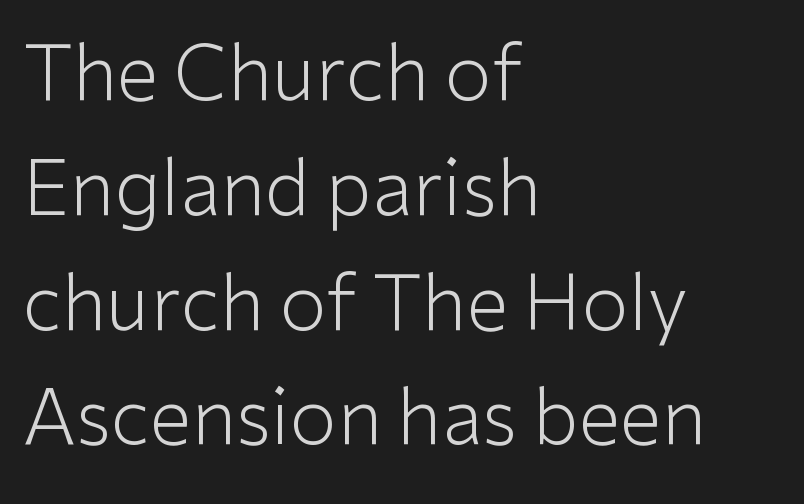
{"serif": "no", "italic": "no", "bold": "no", "weight": "light", "width": "normal", "stroke_contrast": "low", "x_height": "medium", "monospaced": "no", "underline": "no", "align": "left", "line_spacing": "normal", "line_spacing_ratio": 1.51, "letter_spacing": "normal", "letter_spacing_em": 0.0, "glyph_px": 76}
